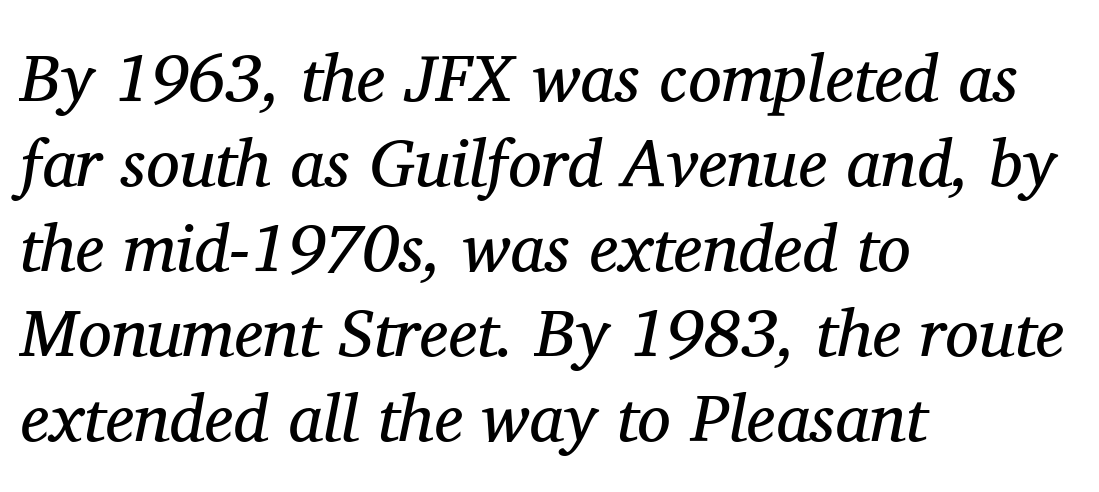
The image shows 67 px regular-weight serif type, italic (leaning right); set left-aligned, normal line spacing (1.27x), normal letter spacing, not underlined; medium stroke contrast and a medium x-height.
